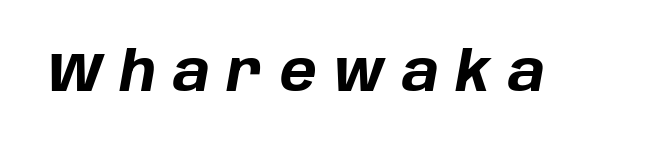
Q: Is the text bold? A: Yes.
Q: Is the text italic (slanted)? A: Yes, it leans right by about 10 degrees.
Q: Is the text underlined? A: No.
Q: Is the spacing between letters normal or unusually wide? A: Unusually wide.
Q: Width (condensed, normal, or wide)? A: Normal.
Q: Stroke contrast? A: Low.
Q: x-height? A: Large.
Q: Monospaced? A: No.
